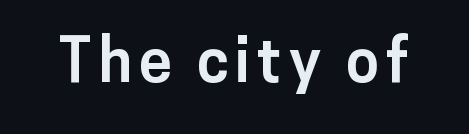
The image shows 60 px bold sans-serif type, upright; set not underlined; low stroke contrast and a medium x-height.
